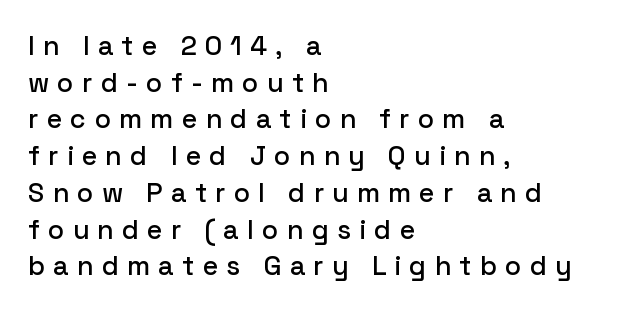
The rag falls on the right side of this text block. Every character sits straight up, as roman type does. Unmarked baselines from the first word to the last. How would I describe the line gaps? Plain and ordinary. Each word looks stretched out because of the extra space between its letters.
